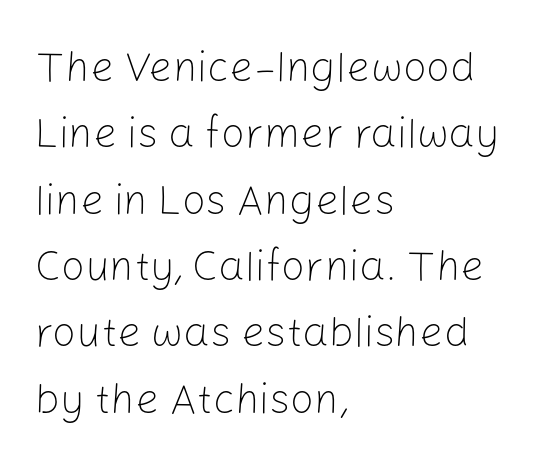
The image shows 42 px light sans-serif type, upright; set left-aligned, normal line spacing (1.58x), normal letter spacing, not underlined; low stroke contrast and a medium x-height.
